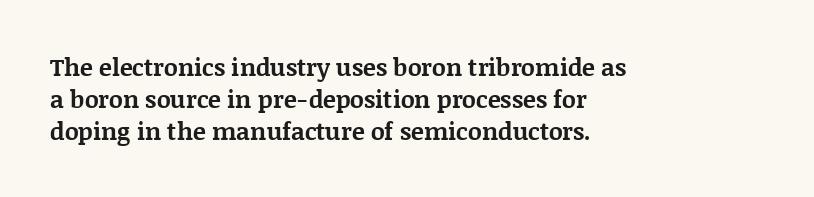
Q: Is the text bold? A: Yes.
Q: Is the text italic (slanted)? A: No, it is upright.
Q: Is the text underlined? A: No.
Q: How is the paragraph aligned? A: Left-aligned.
Q: Is the spacing between letters normal or unusually wide? A: Normal.
Q: Is the spacing between lines tight, normal or loose? A: Normal.
